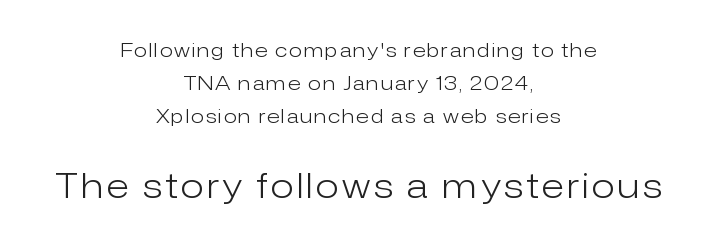
The image shows 34 px light sans-serif type, upright; set centered, line spacing 1.75x, not underlined; the second (bottom) block is 1.79x larger; low stroke contrast and a medium x-height.
